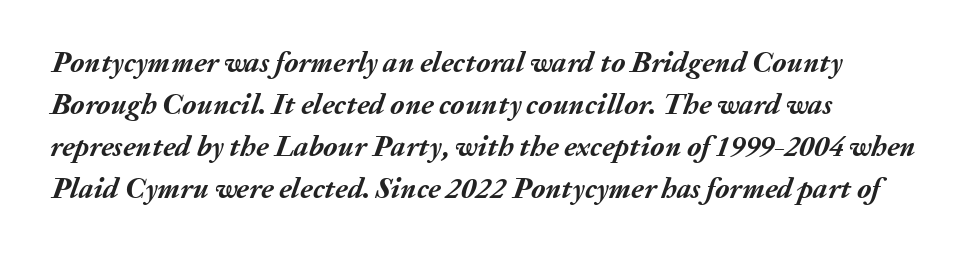
Q: Is the text bold? A: Yes.
Q: Is the text italic (slanted)? A: Yes, it leans right by about 20 degrees.
Q: Is the text underlined? A: No.
Q: Is the spacing between letters normal or unusually wide? A: Normal.
Q: Is the spacing between lines tight, normal or loose? A: Normal.
Q: Width (condensed, normal, or wide)? A: Normal.
Q: Stroke contrast? A: Medium.
Q: x-height? A: Medium.
Q: Monospaced? A: No.
